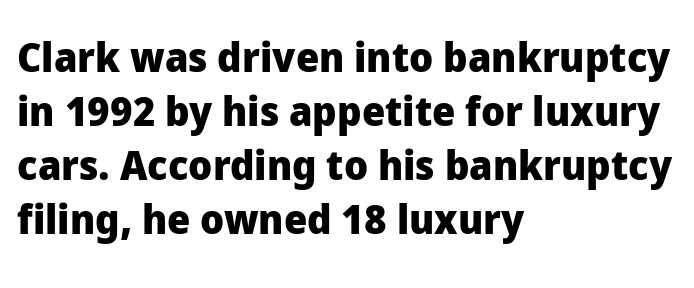
Note: no serifs on the glyphs. The space beneath each line is pristine and unruled. The sample has been set heavy, in full bold. Does extra space separate the letters? No, they use regular spacing.
